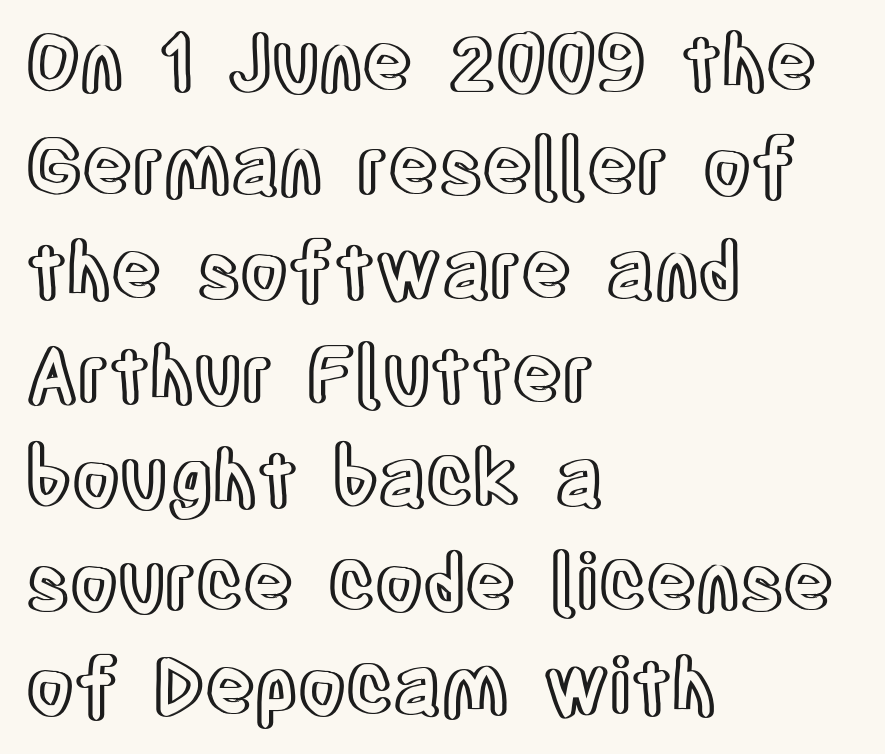
{"italic": "no", "width": "condensed", "x_height": "large", "monospaced": "no", "underline": "no", "align": "left", "line_spacing": "normal", "line_spacing_ratio": 1.35, "letter_spacing": "normal", "letter_spacing_em": 0.0, "glyph_px": 77}
